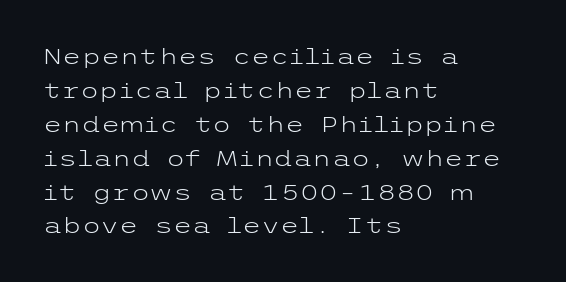
The image shows 22 px text type, upright; set left-aligned, normal line spacing (1.54x), normal letter spacing, not underlined.
